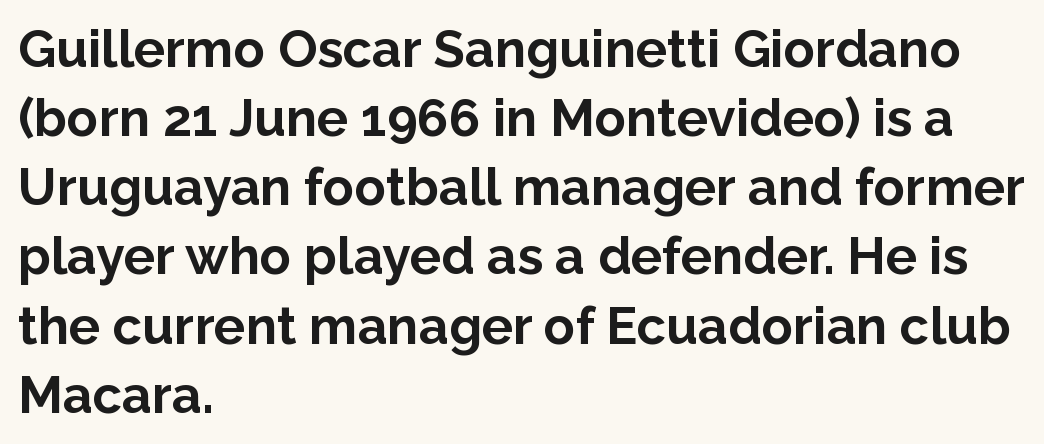
Q: Is the text bold? A: Yes.
Q: Is the text italic (slanted)? A: No, it is upright.
Q: Is the typeface a serif or a sans-serif typeface? A: Sans-serif.
Q: Is the text underlined? A: No.
Q: How is the paragraph aligned? A: Left-aligned.
Q: Is the spacing between letters normal or unusually wide? A: Normal.
Q: Is the spacing between lines tight, normal or loose? A: Normal.
Q: Width (condensed, normal, or wide)? A: Normal.
Q: Stroke contrast? A: Low.
Q: x-height? A: Medium.
Q: Monospaced? A: No.
